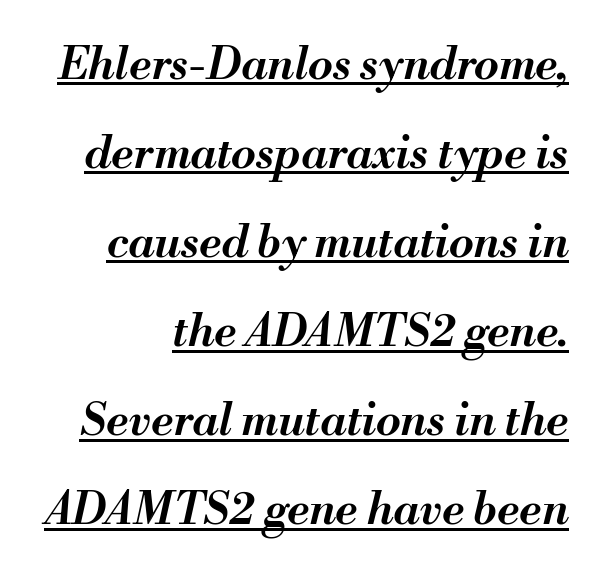
The image shows 45 px semibold type, italic (leaning right); set loose line spacing (1.98x), normal letter spacing, underlined; medium stroke contrast and a small x-height.
